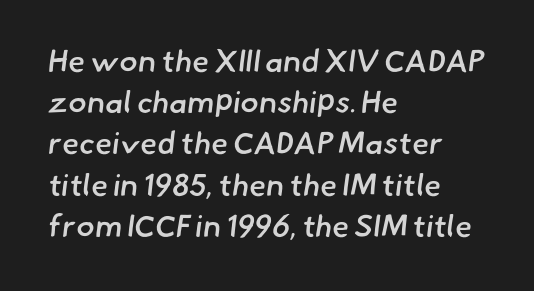
Proportional: the letters do not fall into vertical columns. Honestly, the letter spacing is just normal — you wouldn't notice it. A typesetter would call this leading conventional body-copy spacing. Short and long lines alike share a common starting point at left.
